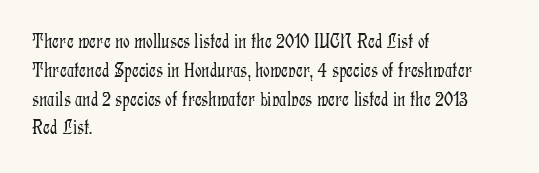
Q: Is the text bold? A: No.
Q: Is the text italic (slanted)? A: No, it is upright.
Q: Is the text underlined? A: No.
Q: How is the paragraph aligned? A: Left-aligned.
Q: Is the spacing between letters normal or unusually wide? A: Normal.
Q: Is the spacing between lines tight, normal or loose? A: Normal.
